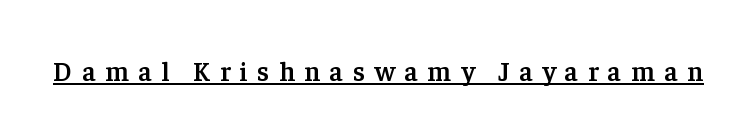
Q: Is the text bold? A: Semi-bold.
Q: Is the text italic (slanted)? A: No, it is upright.
Q: Is the text underlined? A: Yes.
Q: Is the spacing between letters normal or unusually wide? A: Unusually wide.
